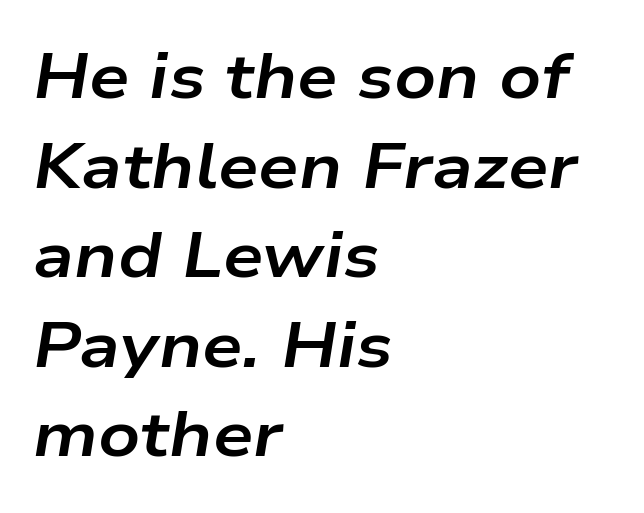
Q: Is the text bold? A: Yes.
Q: Is the text italic (slanted)? A: Yes, it leans right by about 9 degrees.
Q: Is the text underlined? A: No.
Q: How is the paragraph aligned? A: Left-aligned.
Q: Is the spacing between letters normal or unusually wide? A: Normal.
Q: Is the spacing between lines tight, normal or loose? A: Normal.
Q: Width (condensed, normal, or wide)? A: Wide.
Q: Stroke contrast? A: Low.
Q: x-height? A: Medium.
Q: Monospaced? A: No.
